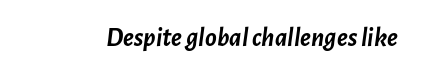
{"italic": "yes", "lean": "right", "slant_degrees": 7, "bold": "yes", "underline": "no", "letter_spacing": "normal", "letter_spacing_em": 0.0, "glyph_px": 27}
